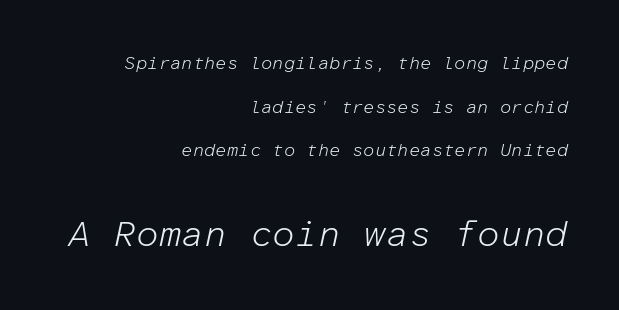
{"italic": "yes", "lean": "right", "slant_degrees": 12, "bold": "no", "weight": "light", "width": "normal", "stroke_contrast": "low", "x_height": "medium", "monospaced": "yes", "underline": "no", "align": "right", "line_spacing": "loose", "line_spacing_ratio": 2.42, "letter_spacing": "normal", "letter_spacing_em": 0.0, "larger_block": "second", "size_ratio": 2.0, "glyph_px": 36}
